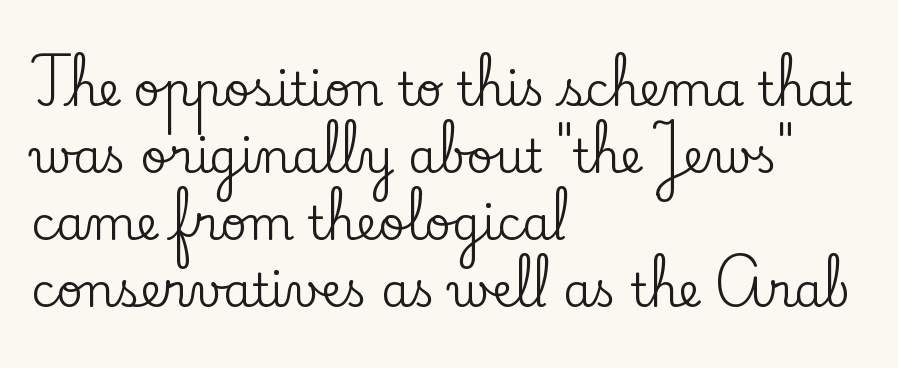
The image shows 46 px serif type, upright; set left-aligned, normal line spacing (1.46x), normal letter spacing, not underlined; low stroke contrast and a small x-height.
